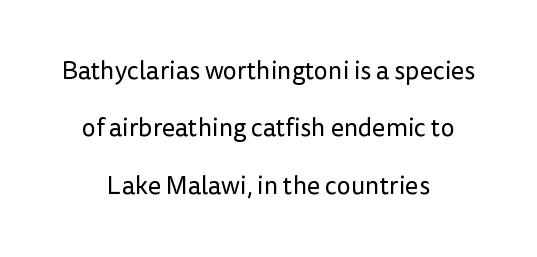
The letters stand straight up with perfectly vertical stems. The letterforms sit shoulder to shoulder at normal distance. This rendering uses center alignment, leaving both contours irregular but symmetric. This block would shrink considerably if given ordinary leading; it's expanded now. Has an underline been added? It has not.
